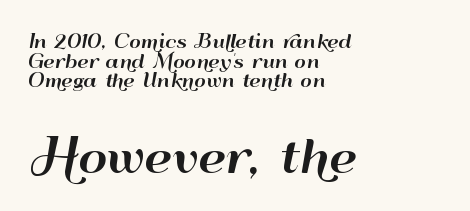
The image shows 45 px wide sans-serif type; set left-aligned, tight line spacing (1.09x), normal letter spacing, not underlined; the second (bottom) block is 2.5x larger; high stroke contrast and a small x-height.
